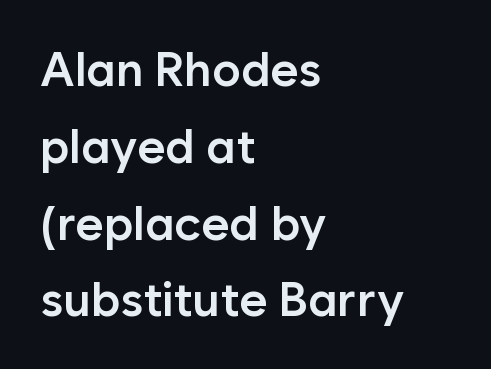
The image shows 48 px semibold sans-serif type, upright; set left-aligned, normal line spacing (1.6x), normal letter spacing, not underlined; low stroke contrast and a medium x-height.
